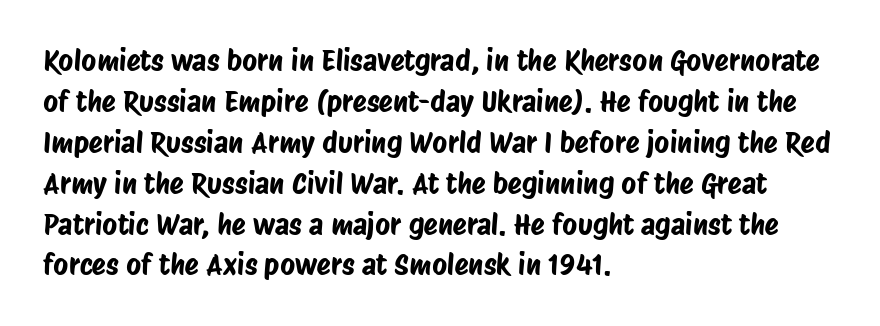
Varying glyph widths throughout — classic text-font behaviour. The letters sit at their default tracking, neither squeezed nor spread. Compared with a centered layout, this one pins lines to the left instead. Grotesque or geometric, the face here clearly has no serifs. Baseline-to-baseline distance is the conventional proportion of letter height.
